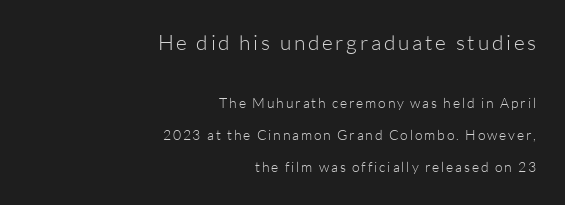
{"italic": "no", "bold": "no", "underline": "no", "align": "right", "line_spacing": "loose", "line_spacing_ratio": 2.3, "larger_block": "first", "size_ratio": 1.5, "glyph_px": 21}
